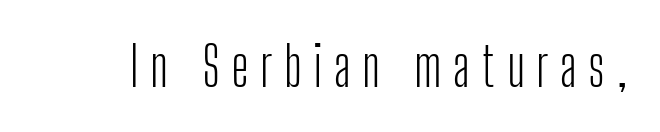
Students, note that the glyphs here are deliberately spaced far apart. The lettering holds an erect, upright posture throughout. Lines of text with bare space underneath. Is the type heavy? It reads as light-to-regular instead.
